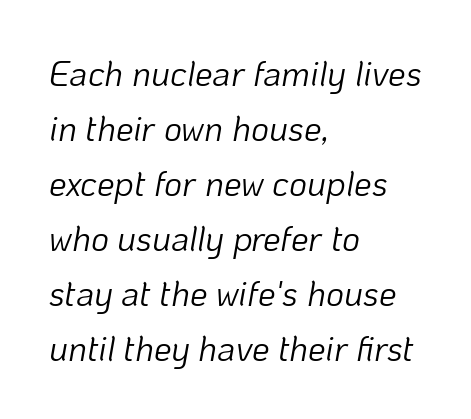
The image shows 35 px light type, italic (leaning right); set left-aligned, normal line spacing (1.57x), normal letter spacing, not underlined; low stroke contrast and a medium x-height.
